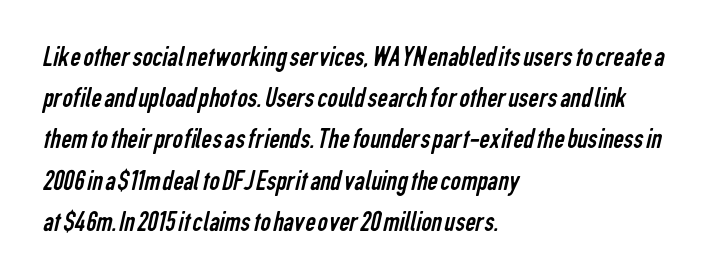
The image shows 29 px regular-weight, condensed sans-serif type; set left-aligned, normal line spacing (1.42x), normal letter spacing, not underlined; low stroke contrast and a medium x-height.
